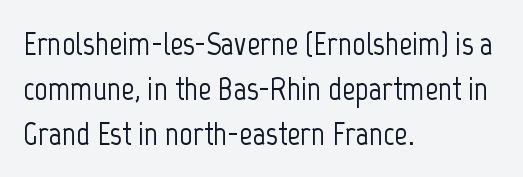
The image shows 33 px condensed sans-serif type, upright; set left-aligned, normal line spacing (1.36x), normal letter spacing, not underlined; low stroke contrast and a medium x-height.
